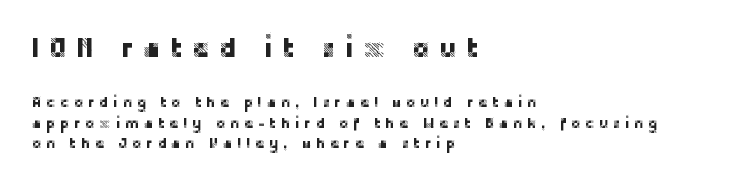
Q: Is the text italic (slanted)? A: No, it is upright.
Q: Is the text underlined? A: No.
Q: How is the paragraph aligned? A: Left-aligned.
Q: Is the spacing between letters normal or unusually wide? A: Unusually wide.
Q: Is the spacing between lines tight, normal or loose? A: Normal.
Q: Which block of text is set in a larger size, the first (top) or the second (bottom)? A: The first (top) one.
